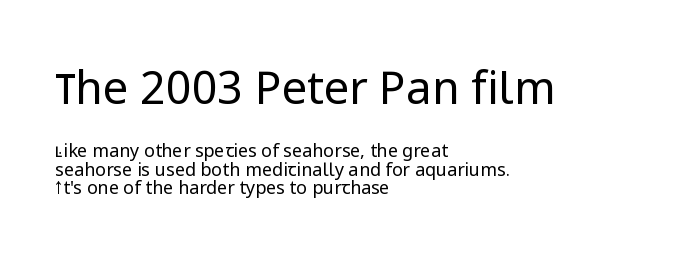
{"serif": "no", "italic": "no", "bold": "no", "weight": "regular", "width": "normal", "stroke_contrast": "low", "x_height": "medium", "monospaced": "no", "underline": "no", "align": "left", "line_spacing": "tight", "line_spacing_ratio": 1.03, "letter_spacing": "normal", "letter_spacing_em": 0.0, "larger_block": "first", "size_ratio": 2.5, "glyph_px": 45}
